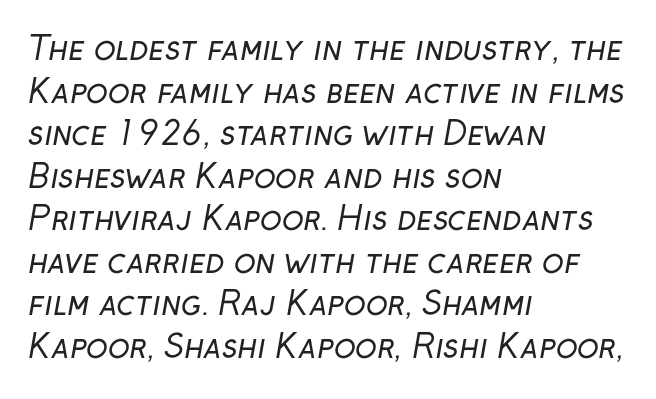
Glance below the letters and you will spot only blank space. These lines are rendered in a variable-pitch font. The typeface chosen for these lines omits serifs. The rendering uses a moderate line-height, typical for paragraphs. Spacing between characters is what you'd get straight out of the box.
